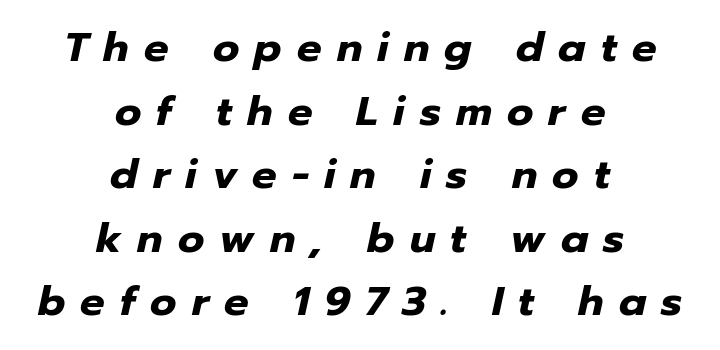
{"italic": "yes", "lean": "right", "slant_degrees": 12, "bold": "yes", "weight": "heavy", "width": "normal", "stroke_contrast": "low", "x_height": "medium", "monospaced": "no", "underline": "no", "align": "center", "line_spacing": "normal", "line_spacing_ratio": 1.55, "letter_spacing": "wide", "letter_spacing_em": 0.37, "glyph_px": 41}
